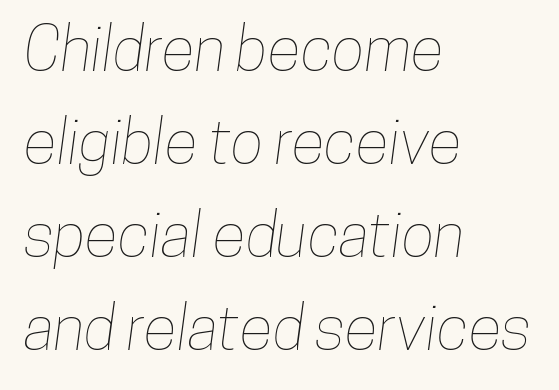
{"width": "condensed", "stroke_contrast": "low", "x_height": "medium", "monospaced": "no", "underline": "no", "align": "left", "line_spacing": "normal", "line_spacing_ratio": 1.5, "letter_spacing": "normal", "letter_spacing_em": 0.0, "glyph_px": 62}
